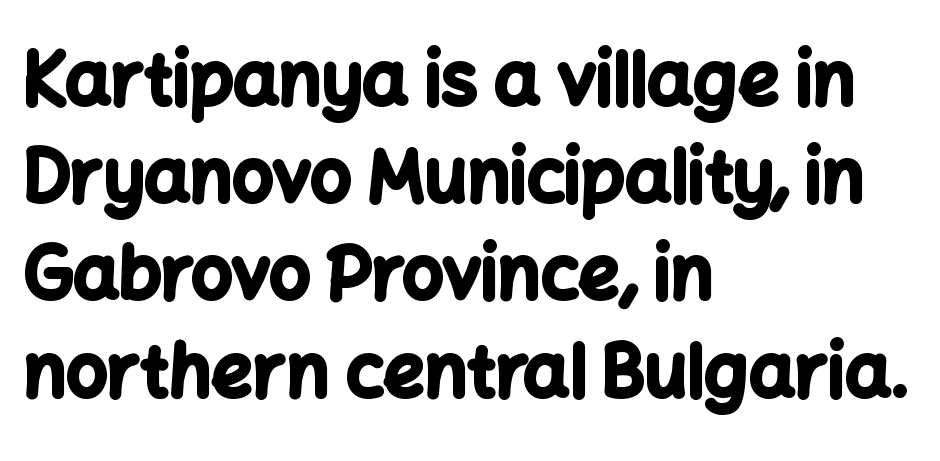
Is this a sans? Yes — the strokes have no serifs. The setting favours the left margin, as ordinary paragraphs usually do. Think of a printed novel: that variable character pitch is what you see here. Notice how thick the strokes are: this is what a full bold looks like. The typography opts for an upright posture over an oblique one. Unmarked baselines from the first word to the last.
